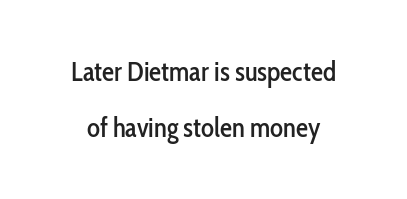
The typography opts for an upright posture over an oblique one. The line-height multiplier appears high, well above default. What stands out about the letter spacing? Nothing — it is the standard amount. Only glyphs here, with clear space below each row.
